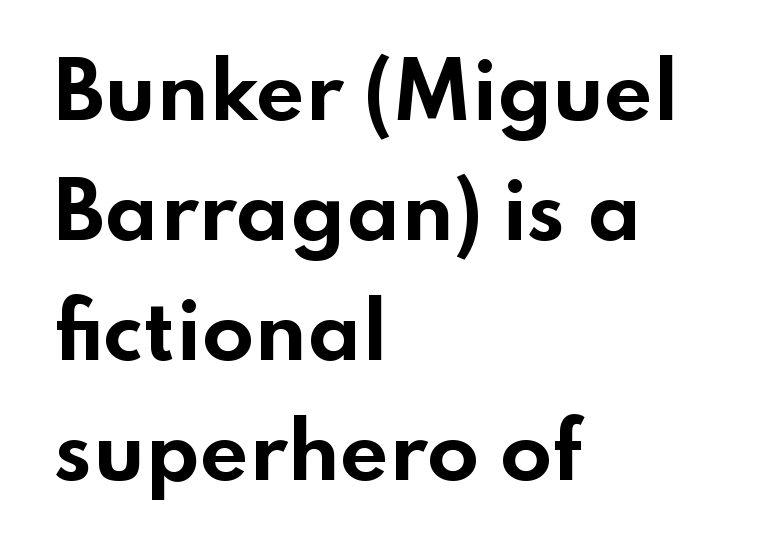
Q: Is the text bold? A: Yes.
Q: Is the text italic (slanted)? A: No, it is upright.
Q: Is the typeface a serif or a sans-serif typeface? A: Sans-serif.
Q: Is the text underlined? A: No.
Q: How is the paragraph aligned? A: Left-aligned.
Q: Is the spacing between letters normal or unusually wide? A: Normal.
Q: Is the spacing between lines tight, normal or loose? A: Normal.
Q: Width (condensed, normal, or wide)? A: Wide.
Q: Stroke contrast? A: Low.
Q: x-height? A: Small.
Q: Monospaced? A: No.
